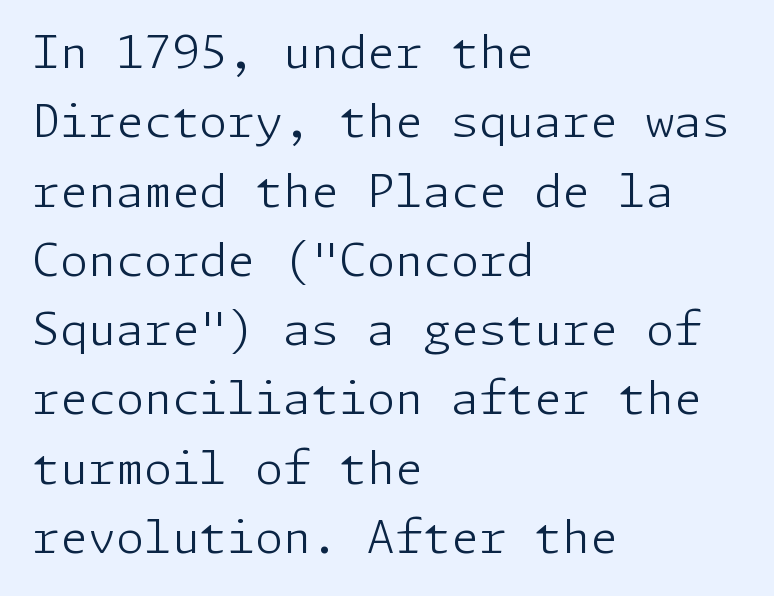
Q: Is the text bold? A: No.
Q: Is the text italic (slanted)? A: No, it is upright.
Q: Is the typeface a serif or a sans-serif typeface? A: Sans-serif.
Q: Is the text underlined? A: No.
Q: How is the paragraph aligned? A: Left-aligned.
Q: Is the spacing between letters normal or unusually wide? A: Normal.
Q: Is the spacing between lines tight, normal or loose? A: Normal.
Q: Width (condensed, normal, or wide)? A: Normal.
Q: Stroke contrast? A: Low.
Q: x-height? A: Medium.
